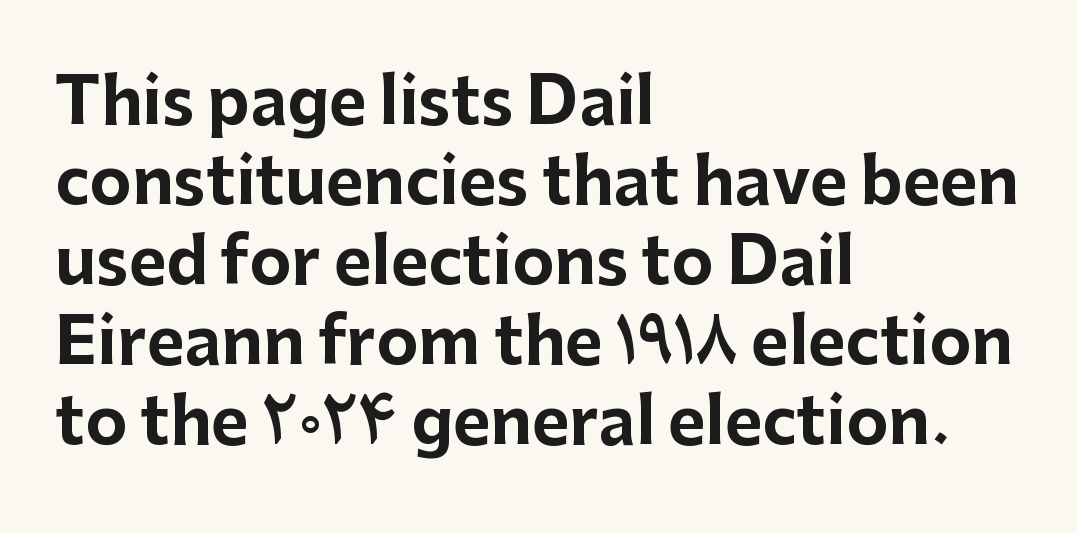
{"serif": "no", "italic": "no", "bold": "yes", "weight": "bold", "width": "normal", "stroke_contrast": "low", "x_height": "medium", "monospaced": "no", "underline": "no", "align": "left", "line_spacing": "normal", "line_spacing_ratio": 1.25, "letter_spacing": "normal", "letter_spacing_em": 0.0, "glyph_px": 64}
